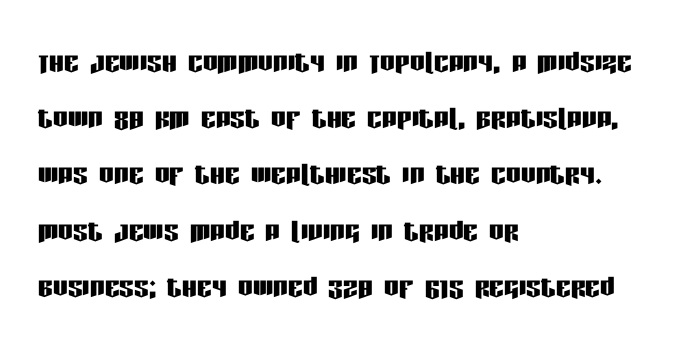
Q: Is the text italic (slanted)? A: No, it is upright.
Q: Is the typeface a serif or a sans-serif typeface? A: Sans-serif.
Q: Is the text underlined? A: No.
Q: How is the paragraph aligned? A: Left-aligned.
Q: Is the spacing between letters normal or unusually wide? A: Normal.
Q: Is the spacing between lines tight, normal or loose? A: Normal.
Q: Width (condensed, normal, or wide)? A: Condensed.
Q: Stroke contrast? A: Low.
Q: x-height? A: Large.
Q: Monospaced? A: No.
